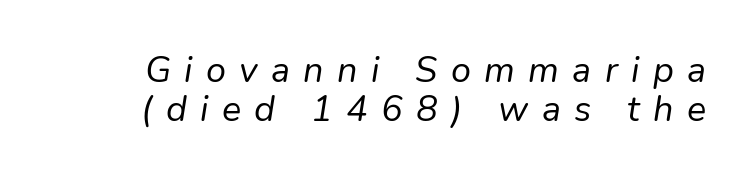
One glance says dense: line gaps are narrower than usual. The whole block is typeset with a tilt. The weight tops out at a normal text grade. Honestly, there is no underline to notice here at all.
